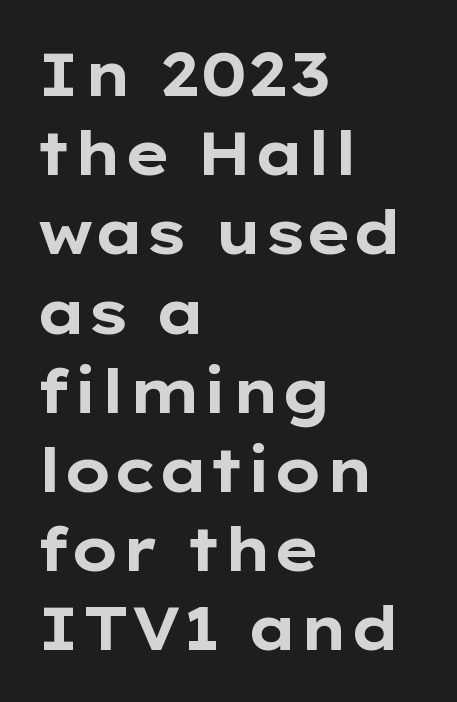
Q: Is the text bold? A: Yes.
Q: Is the text italic (slanted)? A: No, it is upright.
Q: Is the typeface a serif or a sans-serif typeface? A: Sans-serif.
Q: Is the text underlined? A: No.
Q: How is the paragraph aligned? A: Left-aligned.
Q: Is the spacing between letters normal or unusually wide? A: Normal.
Q: Is the spacing between lines tight, normal or loose? A: Normal.
Q: Width (condensed, normal, or wide)? A: Wide.
Q: Stroke contrast? A: Low.
Q: x-height? A: Medium.
Q: Monospaced? A: No.
